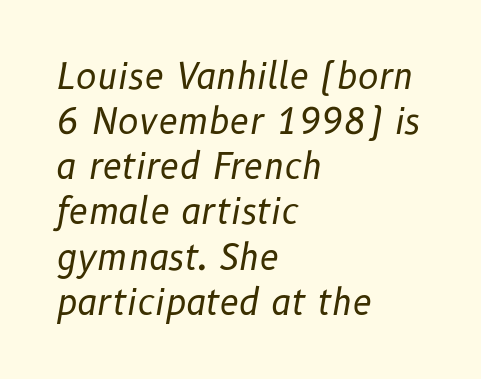
Q: Is the text bold? A: No.
Q: Is the text italic (slanted)? A: Yes, it leans right by about 10 degrees.
Q: Is the text underlined? A: No.
Q: How is the paragraph aligned? A: Left-aligned.
Q: Is the spacing between letters normal or unusually wide? A: Normal.
Q: Is the spacing between lines tight, normal or loose? A: Normal.
Q: Width (condensed, normal, or wide)? A: Normal.
Q: Stroke contrast? A: Low.
Q: x-height? A: Medium.
Q: Monospaced? A: No.
